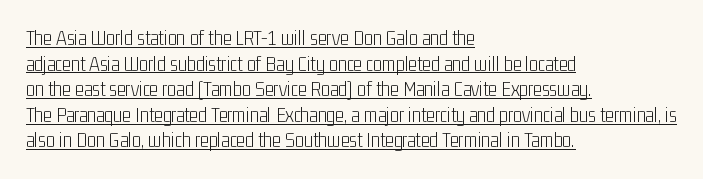
Q: Is the text bold? A: No.
Q: Is the text italic (slanted)? A: No, it is upright.
Q: Is the text underlined? A: Yes.
Q: How is the paragraph aligned? A: Left-aligned.
Q: Is the spacing between letters normal or unusually wide? A: Normal.
